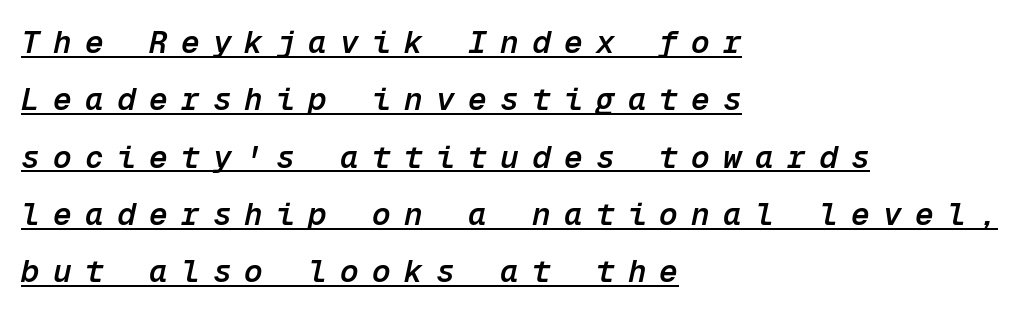
Q: Is the text bold? A: Semi-bold.
Q: Is the text italic (slanted)? A: Yes, it leans right by about 12 degrees.
Q: Is the text underlined? A: Yes.
Q: How is the paragraph aligned? A: Left-aligned.
Q: Is the spacing between letters normal or unusually wide? A: Unusually wide.
Q: Width (condensed, normal, or wide)? A: Normal.
Q: Stroke contrast? A: Low.
Q: x-height? A: Medium.
Q: Monospaced? A: Yes.
